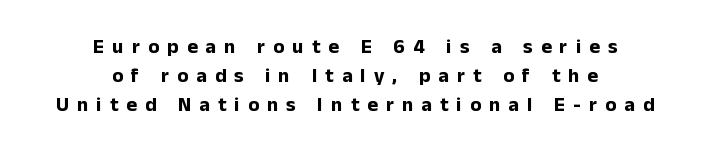
Look at the tracking — it's clearly loosened, letters drifting apart. Descenders hang freely into open space. Stroke thickness is high; the sample reads as a true bold. Leftover space on each line is divided equally before and after the words. This sample keeps an unexceptional amount of space between lines. Ordinary non-slanted type is in use.
